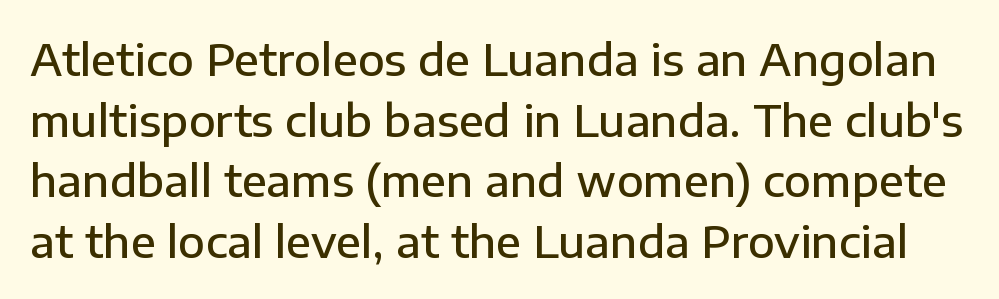
The image shows 44 px semibold sans-serif type, upright; set normal line spacing (1.38x), normal letter spacing, not underlined; low stroke contrast and a medium x-height.
